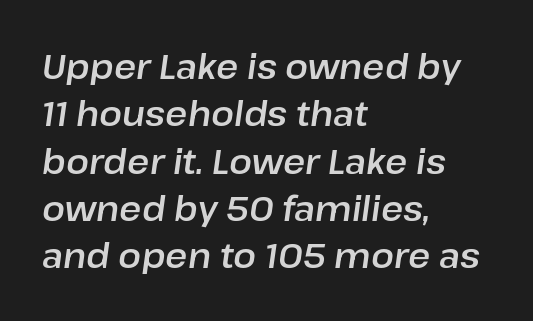
{"italic": "yes", "lean": "right", "slant_degrees": 8, "width": "normal", "stroke_contrast": "low", "x_height": "medium", "monospaced": "no", "underline": "no", "align": "left", "line_spacing": "normal", "line_spacing_ratio": 1.39, "letter_spacing": "normal", "letter_spacing_em": 0.0, "glyph_px": 34}
